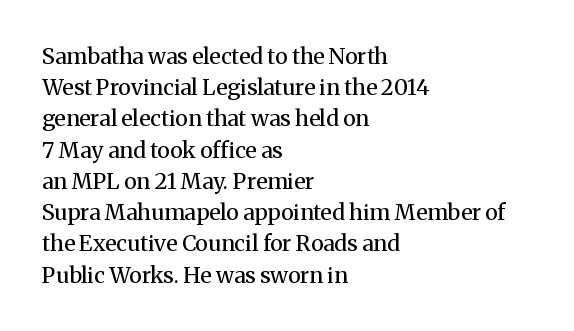
{"italic": "no", "bold": "no", "underline": "no", "align": "left", "line_spacing": "normal", "line_spacing_ratio": 1.42, "letter_spacing": "normal", "letter_spacing_em": 0.0, "glyph_px": 22}
